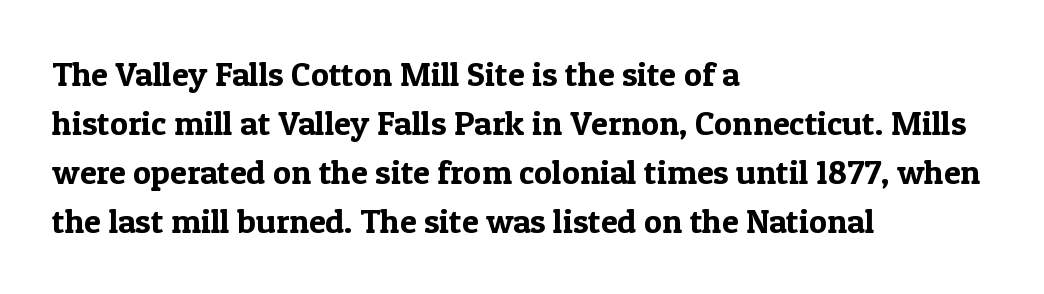
{"serif": "yes", "italic": "no", "width": "normal", "x_height": "medium", "monospaced": "no", "underline": "no", "align": "left", "line_spacing": "normal", "line_spacing_ratio": 1.44, "letter_spacing": "normal", "letter_spacing_em": 0.0, "glyph_px": 34}
